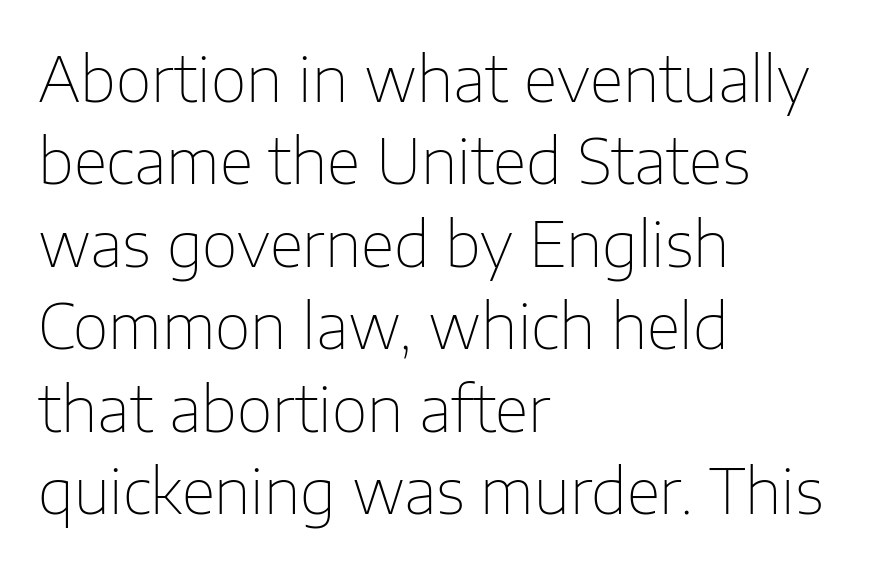
The image shows 62 px thin sans-serif type, upright; set left-aligned, normal line spacing (1.33x), normal letter spacing, not underlined; low stroke contrast and a medium x-height.
